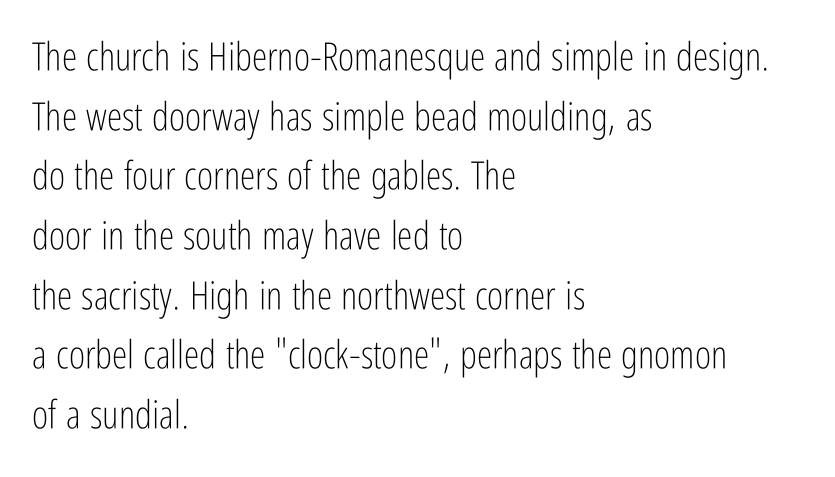
The typeface chosen for these lines omits serifs. Line spacing here is normal. You could call the tracking neutral — neither tight nor loose. The letters stand upright; this is a roman face. Left-aligned paragraph, ragged on the right.
